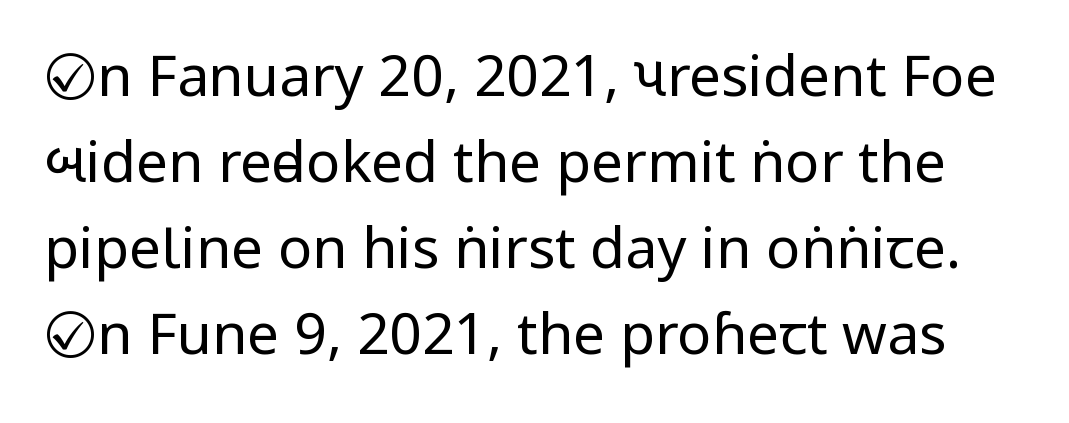
{"serif": "no", "italic": "no", "bold": "no", "weight": "regular", "width": "condensed", "stroke_contrast": "low", "x_height": "large", "monospaced": "no", "underline": "no", "line_spacing": "normal", "line_spacing_ratio": 1.51, "letter_spacing": "normal", "letter_spacing_em": 0.0, "glyph_px": 57}
